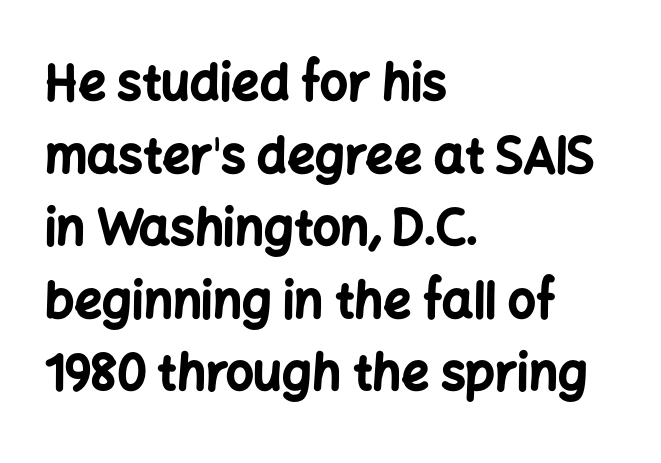
{"serif": "no", "italic": "no", "bold": "yes", "weight": "bold", "width": "normal", "stroke_contrast": "low", "x_height": "medium", "monospaced": "no", "underline": "no", "align": "left", "line_spacing": "normal", "line_spacing_ratio": 1.48, "letter_spacing": "normal", "letter_spacing_em": 0.0, "glyph_px": 49}
